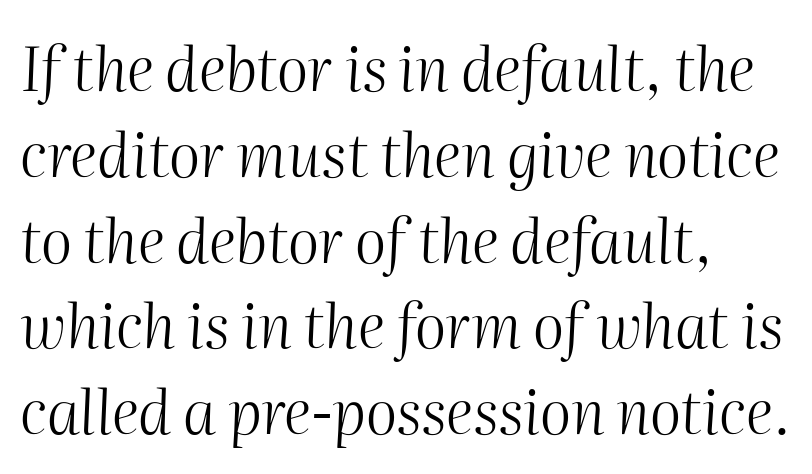
Q: Is the text bold? A: No.
Q: Is the text italic (slanted)? A: Yes, it leans right by about 2 degrees.
Q: Is the text underlined? A: No.
Q: How is the paragraph aligned? A: Left-aligned.
Q: Is the spacing between letters normal or unusually wide? A: Normal.
Q: Is the spacing between lines tight, normal or loose? A: Normal.
Q: Width (condensed, normal, or wide)? A: Normal.
Q: Stroke contrast? A: Medium.
Q: x-height? A: Medium.
Q: Monospaced? A: No.
